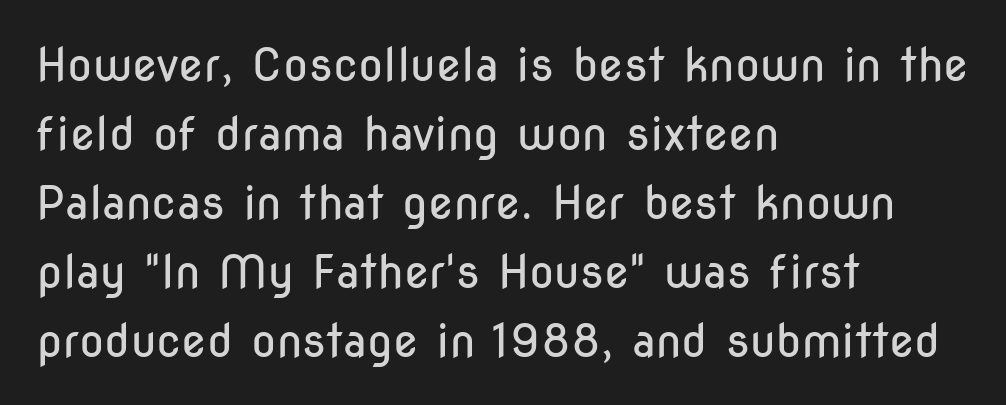
Q: Is the text bold? A: No.
Q: Is the text italic (slanted)? A: No, it is upright.
Q: Is the typeface a serif or a sans-serif typeface? A: Sans-serif.
Q: Is the text underlined? A: No.
Q: How is the paragraph aligned? A: Left-aligned.
Q: Is the spacing between letters normal or unusually wide? A: Normal.
Q: Is the spacing between lines tight, normal or loose? A: Normal.
Q: Width (condensed, normal, or wide)? A: Condensed.
Q: Stroke contrast? A: Low.
Q: x-height? A: Medium.
Q: Monospaced? A: No.
